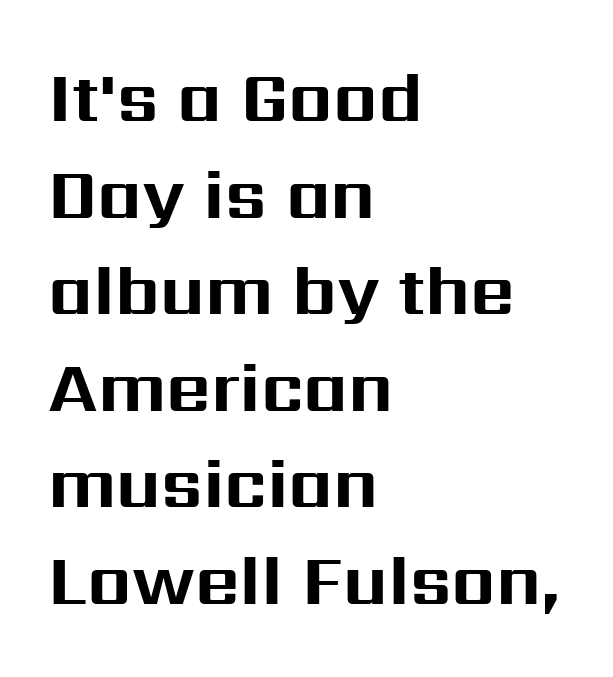
{"serif": "no", "italic": "no", "bold": "yes", "weight": "bold", "width": "normal", "stroke_contrast": "medium", "x_height": "medium", "monospaced": "no", "underline": "no", "align": "left", "line_spacing": "normal", "line_spacing_ratio": 1.4, "letter_spacing": "normal", "letter_spacing_em": 0.0, "glyph_px": 69}
